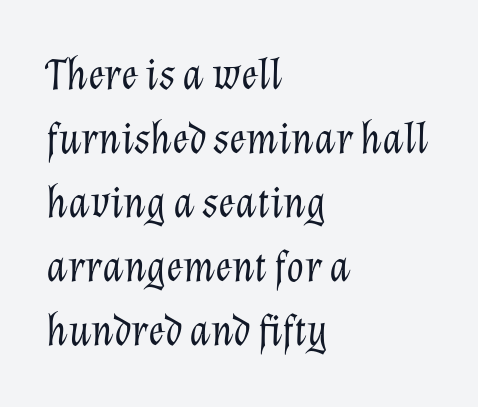
{"italic": "yes", "lean": "right", "slant_degrees": 12, "bold": "no", "weight": "light", "width": "normal", "stroke_contrast": "low", "x_height": "medium", "monospaced": "no", "underline": "no", "align": "left", "line_spacing": "normal", "line_spacing_ratio": 1.42, "letter_spacing": "normal", "letter_spacing_em": 0.0, "glyph_px": 45}
